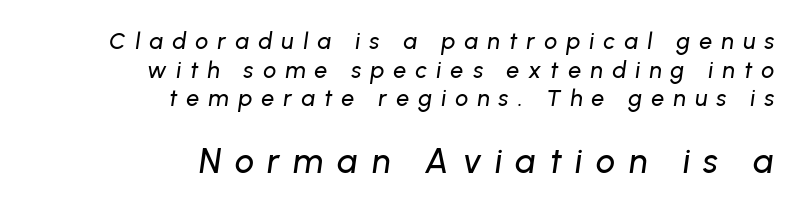
Character size in the trailing block exceeds that of the leading block. Rendered with sloped, italic letterforms. Quick note: underline off. The rendering inserts visible extra space after every character. The passage is arranged like a letterhead date or caption credit — flush right.
